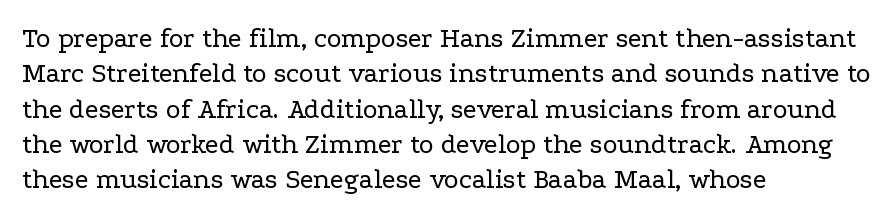
{"serif": "yes", "italic": "no", "bold": "no", "weight": "regular", "width": "wide", "stroke_contrast": "low", "x_height": "medium", "monospaced": "no", "underline": "no", "align": "left", "line_spacing": "normal", "line_spacing_ratio": 1.26, "letter_spacing": "normal", "letter_spacing_em": 0.0, "glyph_px": 28}
